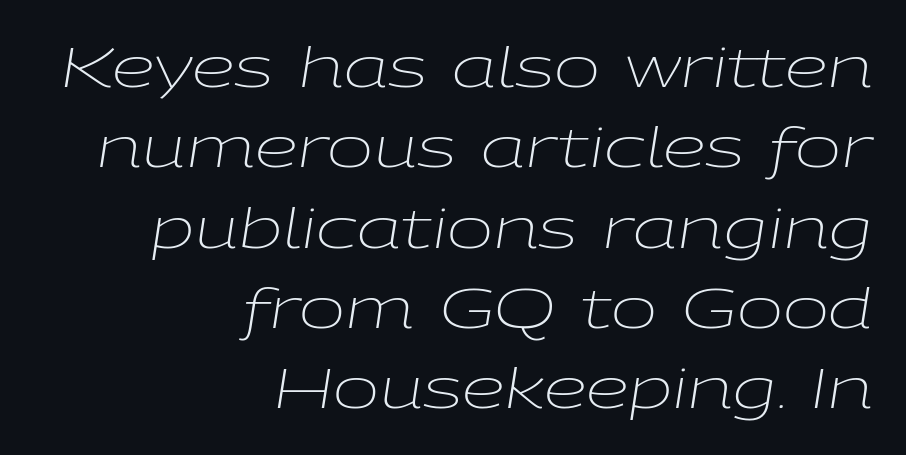
{"italic": "yes", "lean": "right", "slant_degrees": 9, "bold": "no", "weight": "light", "width": "wide", "stroke_contrast": "low", "x_height": "medium", "monospaced": "no", "underline": "no", "align": "right", "line_spacing": "normal", "line_spacing_ratio": 1.46, "letter_spacing": "normal", "letter_spacing_em": 0.0, "glyph_px": 55}
